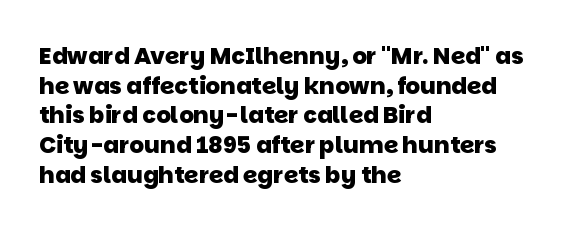
The image shows 23 px bold type; set left-aligned, normal line spacing (1.29x), normal letter spacing, not underlined.
